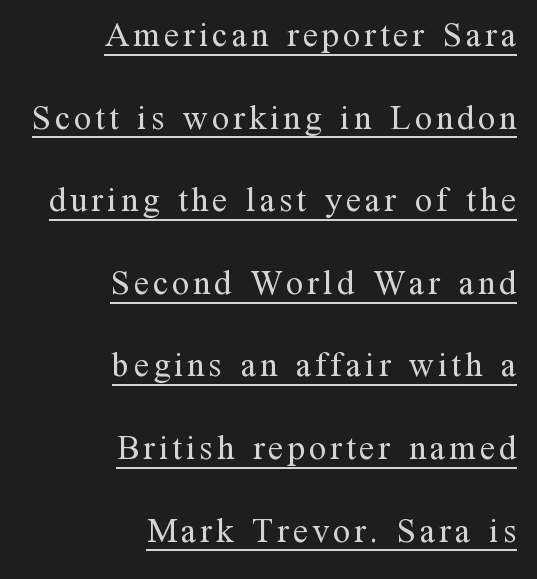
The image shows 34 px regular-weight serif type, upright; set right-aligned, loose line spacing (2.43x), underlined; medium stroke contrast and a medium x-height.
